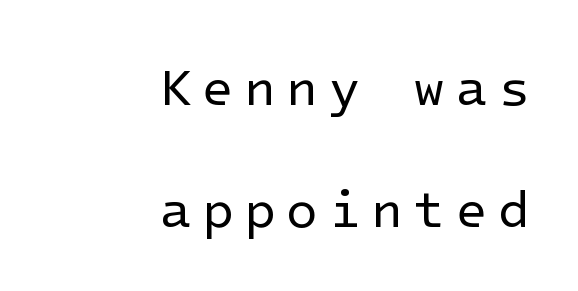
Q: Is the text bold? A: No.
Q: Is the text italic (slanted)? A: No, it is upright.
Q: Is the typeface a serif or a sans-serif typeface? A: Sans-serif.
Q: Is the text underlined? A: No.
Q: How is the paragraph aligned? A: Right-aligned.
Q: Is the spacing between letters normal or unusually wide? A: Unusually wide.
Q: Is the spacing between lines tight, normal or loose? A: Loose.
Q: Width (condensed, normal, or wide)? A: Normal.
Q: Stroke contrast? A: Low.
Q: x-height? A: Medium.
